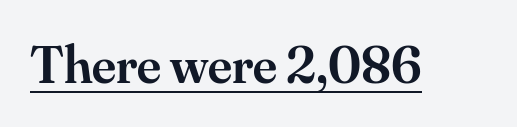
These lines are rendered in a variable-pitch font. The designer went with a serif here, giving each stem small feet. Spacing between characters is what you'd get straight out of the box. Is there an underline? Yes — a line sits under the letters. Every letter is mildly thick-stroked: semibold rather than bold. Every character sits straight up, as roman type does.
